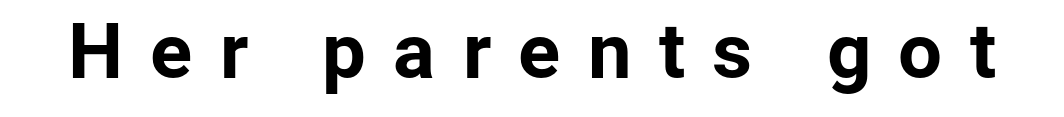
Q: Is the text bold? A: Yes.
Q: Is the text italic (slanted)? A: No, it is upright.
Q: Is the typeface a serif or a sans-serif typeface? A: Sans-serif.
Q: Is the text underlined? A: No.
Q: Is the spacing between letters normal or unusually wide? A: Unusually wide.
Q: Width (condensed, normal, or wide)? A: Normal.
Q: Stroke contrast? A: Low.
Q: x-height? A: Medium.
Q: Monospaced? A: No.
